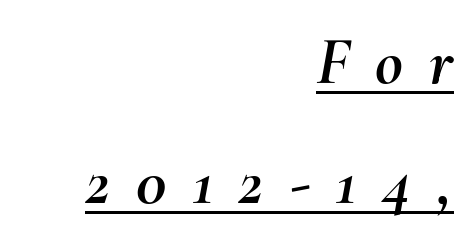
{"italic": "yes", "lean": "right", "slant_degrees": 10, "width": "normal", "stroke_contrast": "medium", "x_height": "small", "monospaced": "no", "underline": "yes", "align": "right", "line_spacing_ratio": 1.77, "letter_spacing": "wide", "letter_spacing_em": 0.38, "glyph_px": 68}
